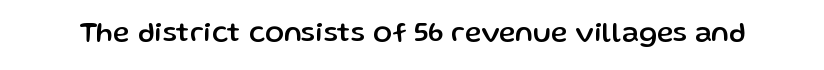
Q: Is the text italic (slanted)? A: No, it is upright.
Q: Is the typeface a serif or a sans-serif typeface? A: Sans-serif.
Q: Is the text underlined? A: No.
Q: Is the spacing between letters normal or unusually wide? A: Normal.
Q: Width (condensed, normal, or wide)? A: Normal.
Q: Stroke contrast? A: Low.
Q: x-height? A: Medium.
Q: Monospaced? A: No.
